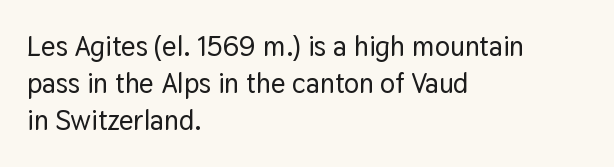
The image shows 28 px sans-serif type, upright; set left-aligned, normal line spacing (1.33x), normal letter spacing, not underlined; low stroke contrast and a medium x-height.
